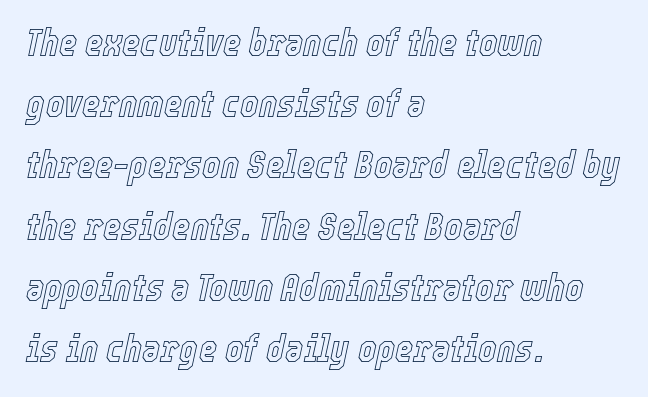
{"italic": "yes", "lean": "right", "slant_degrees": 12, "width": "condensed", "x_height": "medium", "monospaced": "no", "underline": "no", "align": "left", "line_spacing": "normal", "line_spacing_ratio": 1.57, "letter_spacing": "normal", "letter_spacing_em": 0.0, "glyph_px": 39}
